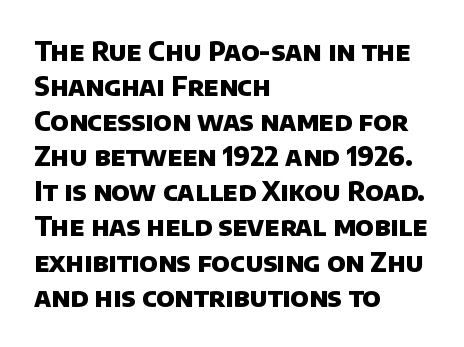
Q: Is the text bold? A: Yes.
Q: Is the text underlined? A: No.
Q: How is the paragraph aligned? A: Left-aligned.
Q: Is the spacing between letters normal or unusually wide? A: Normal.
Q: Is the spacing between lines tight, normal or loose? A: Normal.
